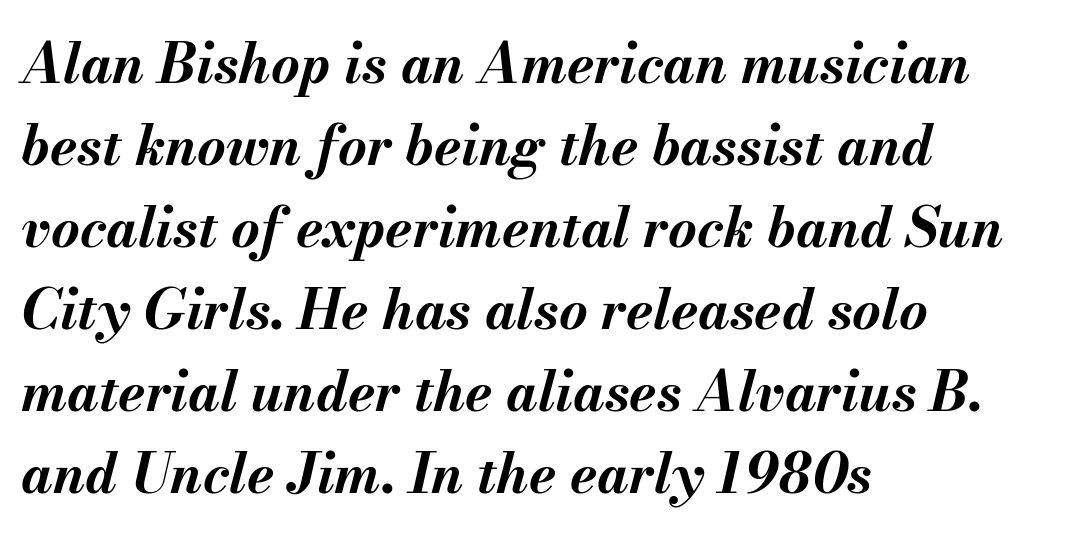
{"italic": "yes", "lean": "right", "slant_degrees": 13, "bold": "yes", "weight": "bold", "width": "normal", "stroke_contrast": "medium", "x_height": "small", "monospaced": "no", "underline": "no", "align": "left", "line_spacing": "normal", "line_spacing_ratio": 1.49, "letter_spacing": "normal", "letter_spacing_em": 0.0, "glyph_px": 55}
